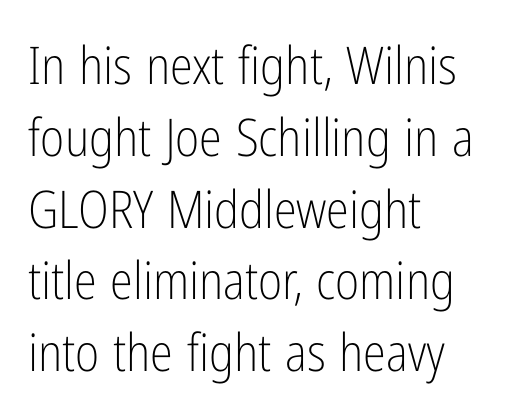
Q: Is the text bold? A: No.
Q: Is the text italic (slanted)? A: No, it is upright.
Q: Is the typeface a serif or a sans-serif typeface? A: Sans-serif.
Q: Is the text underlined? A: No.
Q: How is the paragraph aligned? A: Left-aligned.
Q: Is the spacing between letters normal or unusually wide? A: Normal.
Q: Is the spacing between lines tight, normal or loose? A: Normal.
Q: Width (condensed, normal, or wide)? A: Condensed.
Q: Stroke contrast? A: Low.
Q: x-height? A: Medium.
Q: Monospaced? A: No.
